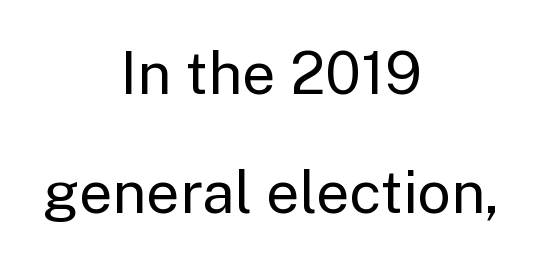
{"serif": "no", "italic": "no", "bold": "no", "weight": "regular", "width": "normal", "stroke_contrast": "low", "x_height": "medium", "monospaced": "no", "underline": "no", "align": "center", "line_spacing": "loose", "line_spacing_ratio": 2.02, "letter_spacing": "normal", "letter_spacing_em": 0.0, "glyph_px": 59}
